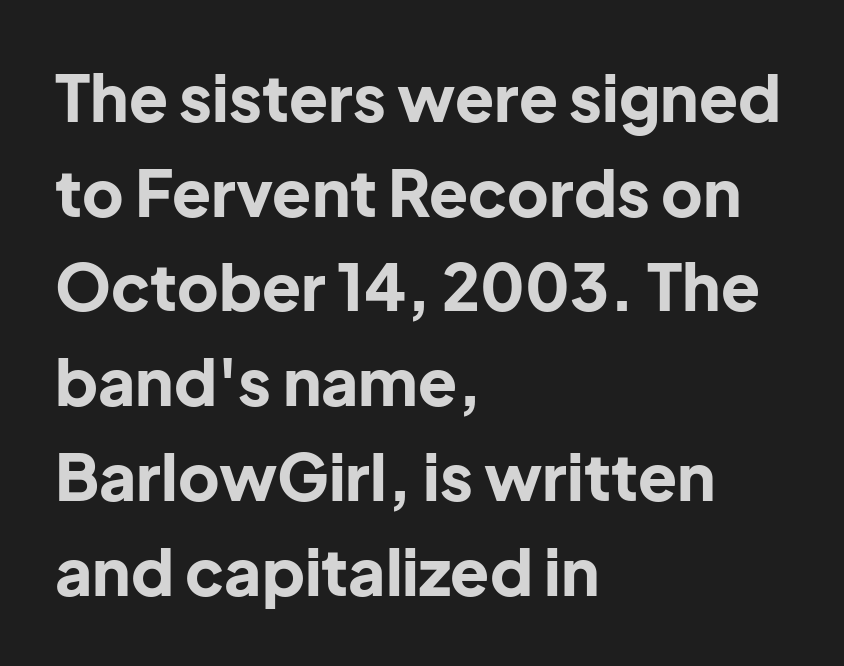
The image shows 64 px bold sans-serif type, upright; set left-aligned, normal line spacing (1.48x), normal letter spacing, not underlined; low stroke contrast and a medium x-height.
